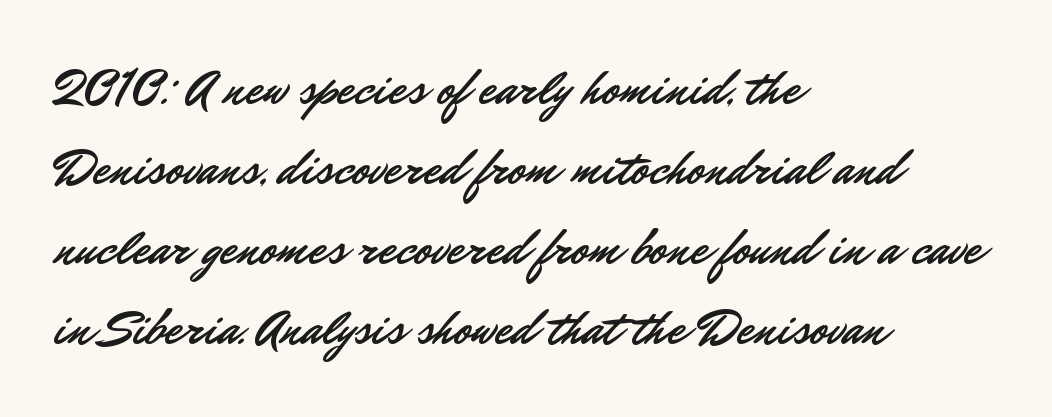
Q: Is the text italic (slanted)? A: Yes.
Q: Is the typeface a serif or a sans-serif typeface? A: Sans-serif.
Q: Is the text underlined? A: No.
Q: How is the paragraph aligned? A: Left-aligned.
Q: Is the spacing between letters normal or unusually wide? A: Normal.
Q: Is the spacing between lines tight, normal or loose? A: Normal.
Q: Width (condensed, normal, or wide)? A: Normal.
Q: Stroke contrast? A: Low.
Q: x-height? A: Small.
Q: Monospaced? A: No.
